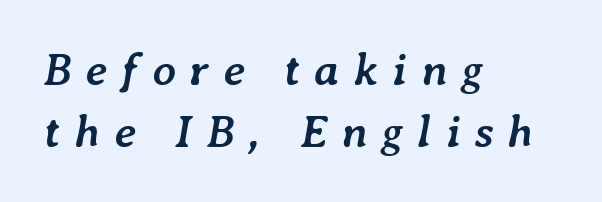
The image shows 46 px semibold type, italic (leaning right); set left-aligned, normal line spacing (1.35x), unusually wide letter spacing (+0.3 em), not underlined; low stroke contrast and a medium x-height.
